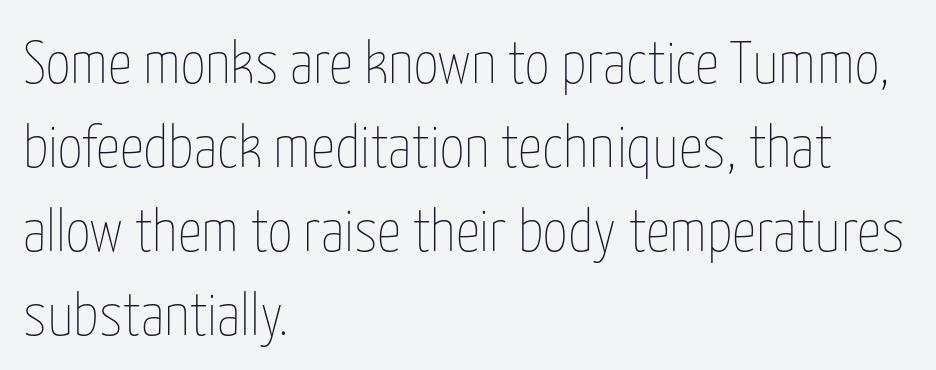
{"italic": "no", "bold": "no", "weight": "thin", "width": "condensed", "stroke_contrast": "low", "x_height": "medium", "monospaced": "no", "underline": "no", "align": "left", "line_spacing": "normal", "line_spacing_ratio": 1.4, "letter_spacing": "normal", "letter_spacing_em": 0.0, "glyph_px": 60}
